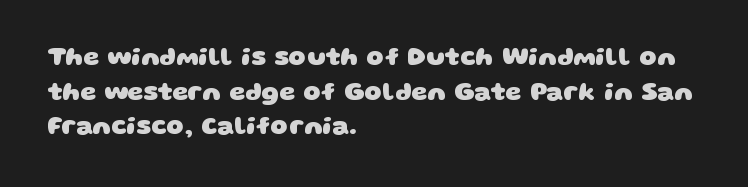
Q: Is the text bold? A: Yes.
Q: Is the text underlined? A: No.
Q: How is the paragraph aligned? A: Left-aligned.
Q: Is the spacing between letters normal or unusually wide? A: Normal.
Q: Is the spacing between lines tight, normal or loose? A: Normal.
